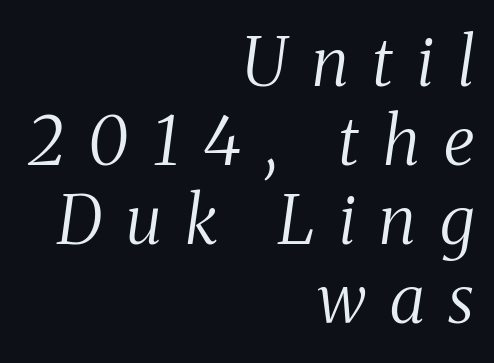
The lines are quadded right. Summary of weight: not heavy and not bold. Letterform terminals end in serifs throughout the passage. Underline: absent. Is this a fixed-width face? No — the glyphs have proportional, varying widths. Substantial extra tracking has been applied to these lines.
